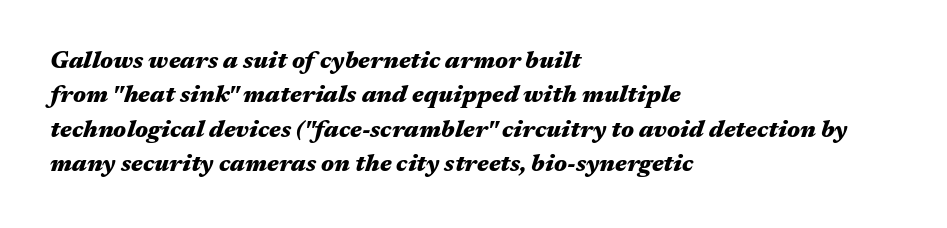
The image shows 24 px bold type, italic (leaning right); set left-aligned, normal line spacing (1.43x), normal letter spacing, not underlined.
